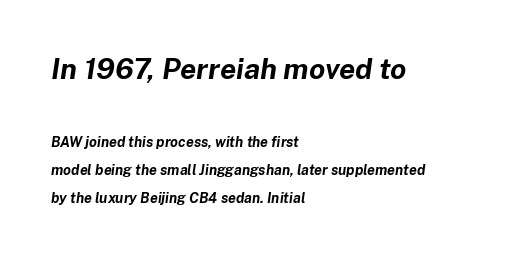
In terms of posture, this sample is oblique. You could not count columns in this text — the font is proportionally spaced. Larger block? The one above; the one below is distinctly smaller. What weight is shown? A full bold with thick strokes.
